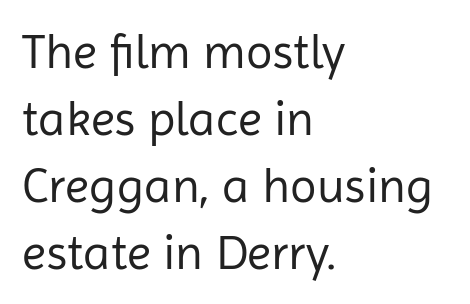
The image shows 49 px regular-weight sans-serif type, upright; set left-aligned, normal line spacing (1.37x), normal letter spacing, not underlined; low stroke contrast and a medium x-height.
